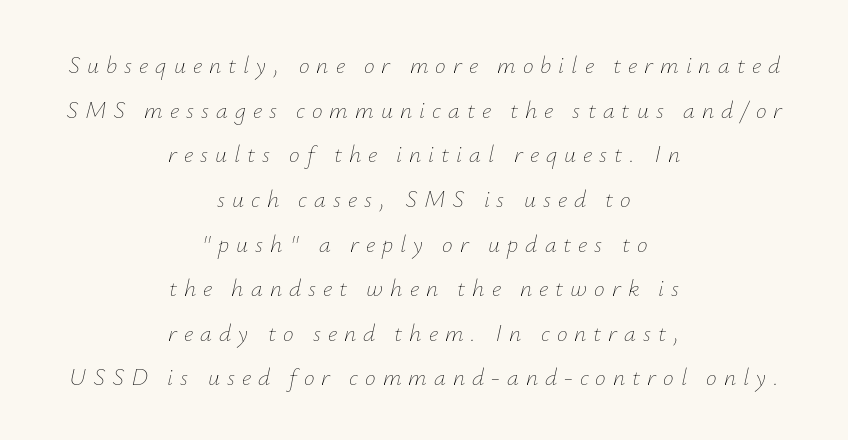
Q: Is the text bold? A: No.
Q: Is the text italic (slanted)? A: Yes, it leans right by about 12 degrees.
Q: Is the text underlined? A: No.
Q: How is the paragraph aligned? A: Centered.
Q: Is the spacing between letters normal or unusually wide? A: Unusually wide.
